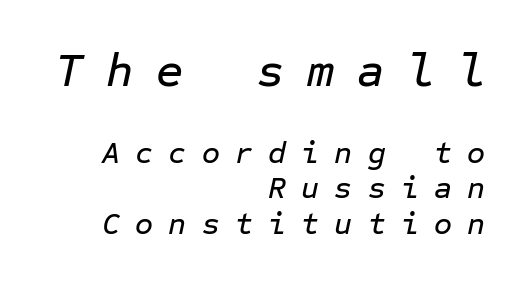
Q: Is the text italic (slanted)? A: Yes, it leans right by about 12 degrees.
Q: Is the text underlined? A: No.
Q: How is the paragraph aligned? A: Right-aligned.
Q: Is the spacing between letters normal or unusually wide? A: Unusually wide.
Q: Is the spacing between lines tight, normal or loose? A: Tight.
Q: Which block of text is set in a larger size, the first (top) or the second (bottom)? A: The first (top) one.
Q: Width (condensed, normal, or wide)? A: Normal.
Q: Stroke contrast? A: Low.
Q: x-height? A: Medium.
Q: Monospaced? A: Yes.
